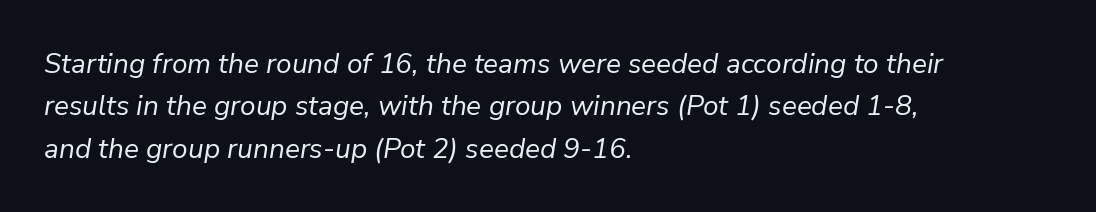
{"italic": "yes", "lean": "right", "slant_degrees": 9, "bold": "no", "weight": "regular", "width": "normal", "stroke_contrast": "low", "x_height": "medium", "monospaced": "no", "underline": "no", "align": "left", "line_spacing": "normal", "line_spacing_ratio": 1.51, "letter_spacing": "normal", "letter_spacing_em": 0.0, "glyph_px": 28}
